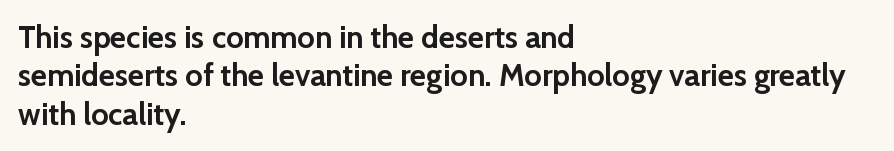
Q: Is the text bold? A: Yes.
Q: Is the text italic (slanted)? A: No, it is upright.
Q: Is the typeface a serif or a sans-serif typeface? A: Sans-serif.
Q: Is the text underlined? A: No.
Q: How is the paragraph aligned? A: Left-aligned.
Q: Is the spacing between letters normal or unusually wide? A: Normal.
Q: Width (condensed, normal, or wide)? A: Normal.
Q: Stroke contrast? A: Low.
Q: x-height? A: Medium.
Q: Monospaced? A: No.
